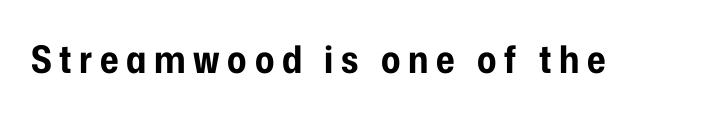
Letter spacing: wide. This sample has the flowing, uneven cadence of proportional lettering. Anything drawn beneath the words? Only blank space. The face used here has the dense, thick strokes of a bold.
